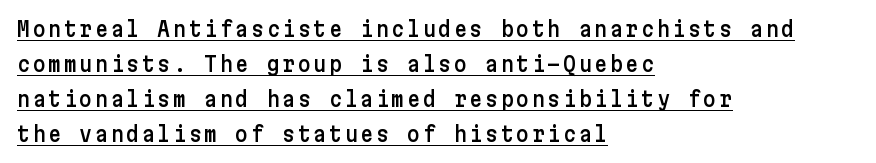
The image shows 20 px text type, upright; set left-aligned, line spacing 1.75x, underlined.
